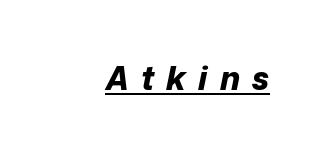
{"italic": "yes", "lean": "right", "slant_degrees": 12, "bold": "yes", "weight": "bold", "width": "normal", "stroke_contrast": "low", "x_height": "medium", "monospaced": "no", "underline": "yes", "letter_spacing": "wide", "letter_spacing_em": 0.38, "glyph_px": 32}
